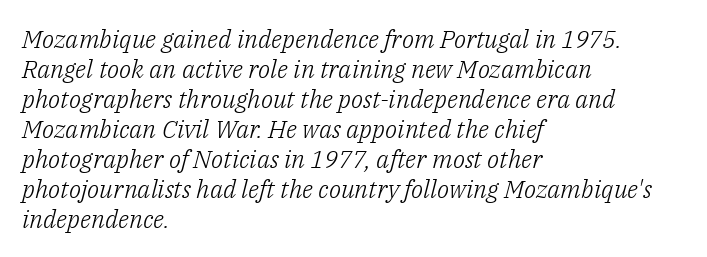
Q: Is the text bold? A: No.
Q: Is the text italic (slanted)? A: Yes, it leans right by about 14 degrees.
Q: Is the text underlined? A: No.
Q: How is the paragraph aligned? A: Left-aligned.
Q: Is the spacing between letters normal or unusually wide? A: Normal.
